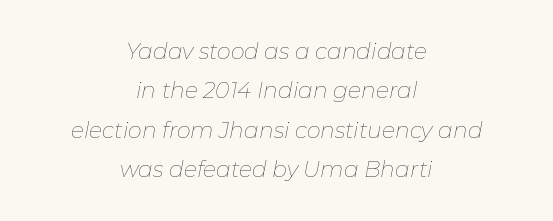
Q: Is the text bold? A: No.
Q: Is the text italic (slanted)? A: Yes, it leans right by about 11 degrees.
Q: Is the text underlined? A: No.
Q: How is the paragraph aligned? A: Centered.
Q: Is the spacing between letters normal or unusually wide? A: Normal.
